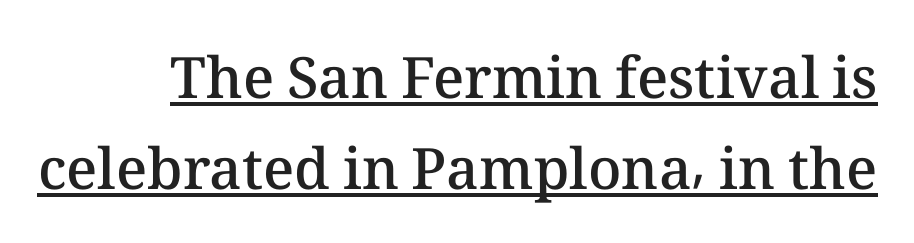
I'd describe the lettering as semibold — firm but not a full bold. The words here are underlined. Do the characters align in a grid? No, the font is proportional. Tall strokes in this sample are plumb rather than angled. Glyph-to-glyph distance matches everyday printed text. One glance says typical: line gaps are just what's usual.
